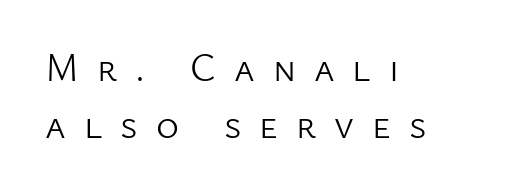
Casual observation: everything's shoved over to the left. The passage shown is not bold in any degree. Grotesque or geometric, the face here clearly has no serifs. In terms of letterspacing, this is a distinctly airy, spread setting. Note the varied advance widths — an 'i' is clearly narrower than an 'm'.
